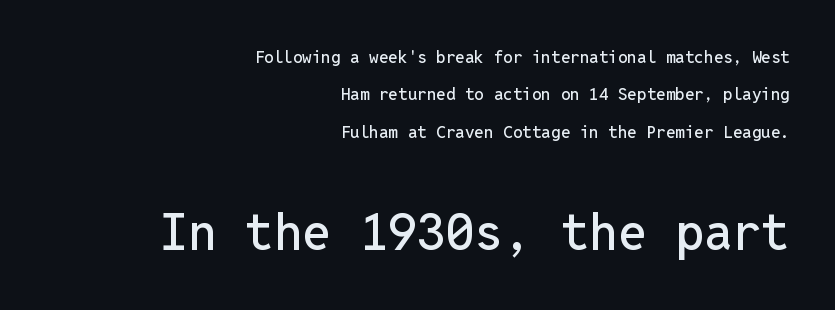
The image shows 51 px sans-serif type, upright, monospaced; set right-aligned, loose line spacing (2.2x), normal letter spacing, not underlined; the second (bottom) block is 3.0x larger; low stroke contrast and a medium x-height.
